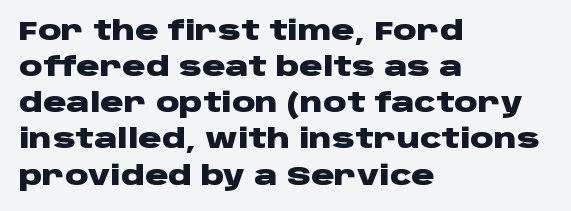
{"italic": "no", "bold": "yes", "underline": "no", "align": "left", "line_spacing": "normal", "line_spacing_ratio": 1.39, "letter_spacing": "normal", "letter_spacing_em": 0.0, "glyph_px": 26}
